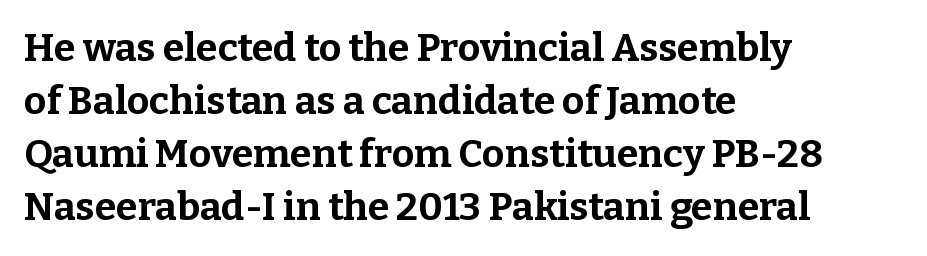
Q: Is the text bold? A: Yes.
Q: Is the text italic (slanted)? A: No, it is upright.
Q: Is the typeface a serif or a sans-serif typeface? A: Serif.
Q: Is the text underlined? A: No.
Q: How is the paragraph aligned? A: Left-aligned.
Q: Is the spacing between letters normal or unusually wide? A: Normal.
Q: Is the spacing between lines tight, normal or loose? A: Normal.
Q: Width (condensed, normal, or wide)? A: Normal.
Q: Stroke contrast? A: Low.
Q: x-height? A: Medium.
Q: Monospaced? A: No.
